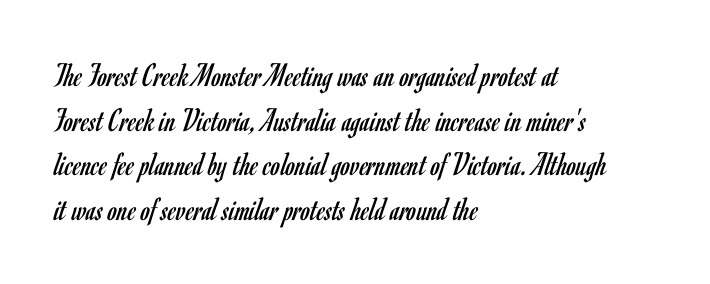
The image shows 34 px regular-weight, condensed sans-serif type; set left-aligned, normal line spacing (1.31x), normal letter spacing, not underlined; low stroke contrast and a small x-height.
